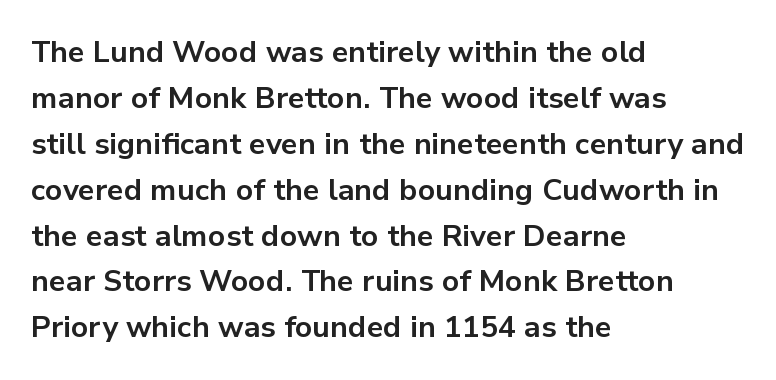
The rag falls on the right side of this text block. Italic: no, the glyphs are upright roman. This sample has the flowing, uneven cadence of proportional lettering. No feet cap the strokes, marking this as sans-serif type.
